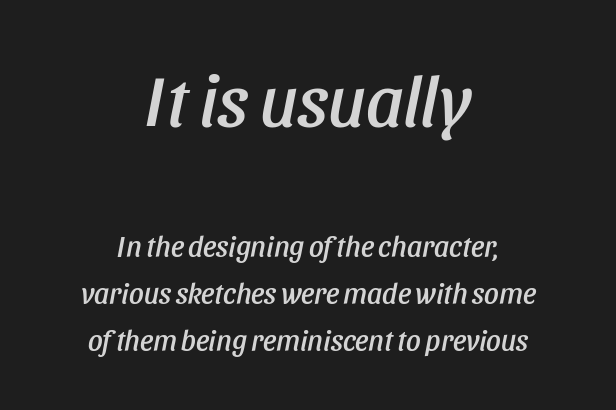
Q: Is the text italic (slanted)? A: Yes, it leans right by about 11 degrees.
Q: Is the text underlined? A: No.
Q: How is the paragraph aligned? A: Centered.
Q: Is the spacing between letters normal or unusually wide? A: Normal.
Q: Is the spacing between lines tight, normal or loose? A: Normal.
Q: Which block of text is set in a larger size, the first (top) or the second (bottom)? A: The first (top) one.
Q: Width (condensed, normal, or wide)? A: Condensed.
Q: Stroke contrast? A: Low.
Q: x-height? A: Large.
Q: Monospaced? A: No.
